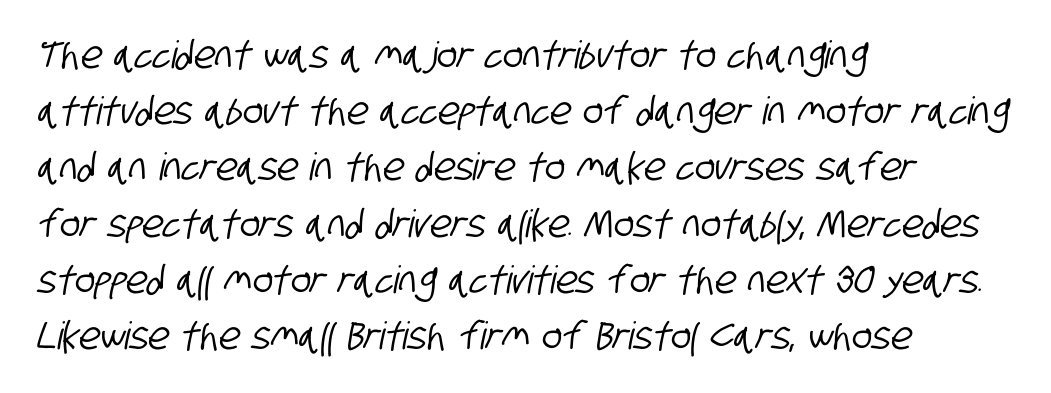
The image shows 38 px condensed sans-serif type; set left-aligned, normal line spacing (1.48x), normal letter spacing, not underlined; low stroke contrast and a large x-height.
